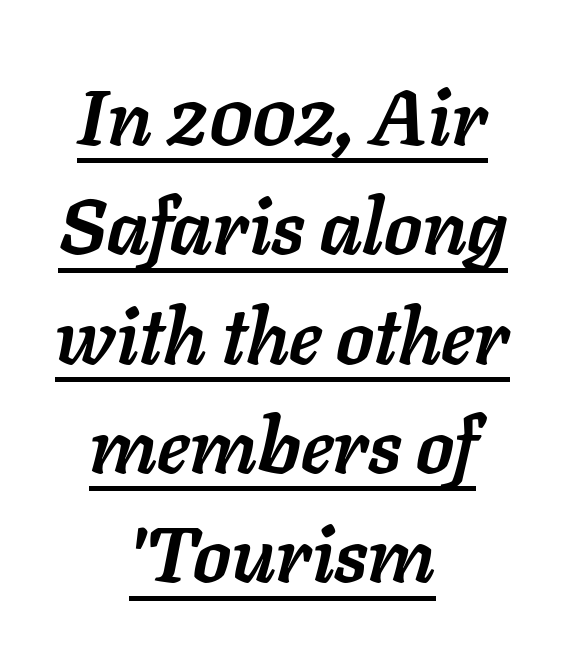
Q: Is the text bold? A: Yes.
Q: Is the text italic (slanted)? A: Yes, it leans right by about 11 degrees.
Q: Is the text underlined? A: Yes.
Q: How is the paragraph aligned? A: Centered.
Q: Is the spacing between letters normal or unusually wide? A: Normal.
Q: Is the spacing between lines tight, normal or loose? A: Normal.
Q: Width (condensed, normal, or wide)? A: Normal.
Q: Stroke contrast? A: Low.
Q: x-height? A: Medium.
Q: Monospaced? A: No.
